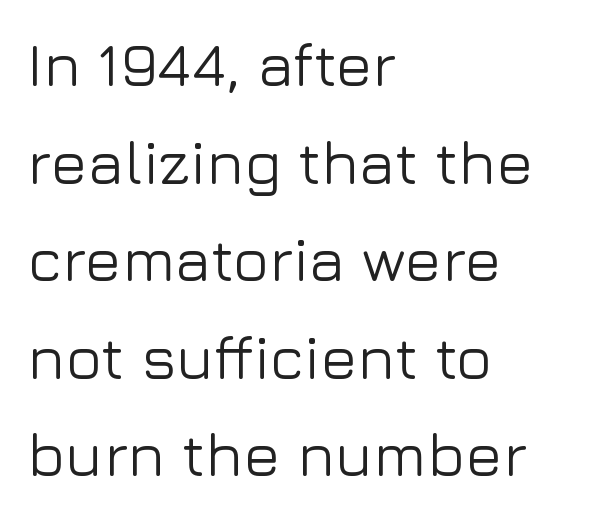
Q: Is the text italic (slanted)? A: No, it is upright.
Q: Is the typeface a serif or a sans-serif typeface? A: Sans-serif.
Q: Is the text underlined? A: No.
Q: How is the paragraph aligned? A: Left-aligned.
Q: Is the spacing between letters normal or unusually wide? A: Normal.
Q: Is the spacing between lines tight, normal or loose? A: Normal.
Q: Width (condensed, normal, or wide)? A: Normal.
Q: Stroke contrast? A: Low.
Q: x-height? A: Medium.
Q: Monospaced? A: No.
